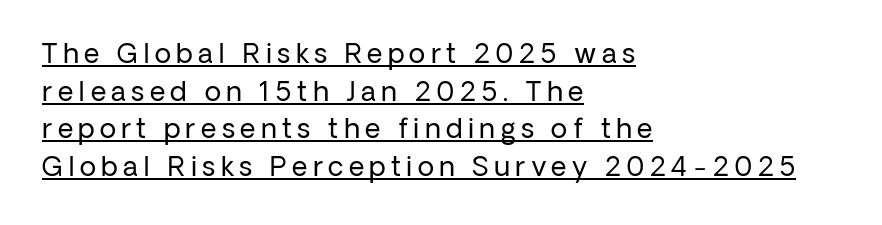
Q: Is the text bold? A: No.
Q: Is the text italic (slanted)? A: No, it is upright.
Q: Is the text underlined? A: Yes.
Q: How is the paragraph aligned? A: Left-aligned.
Q: Is the spacing between letters normal or unusually wide? A: Unusually wide.
Q: Is the spacing between lines tight, normal or loose? A: Normal.
